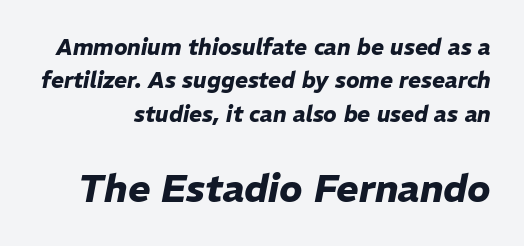
{"italic": "yes", "lean": "right", "slant_degrees": 11, "bold": "yes", "weight": "heavy", "width": "normal", "stroke_contrast": "low", "x_height": "medium", "monospaced": "no", "underline": "no", "line_spacing": "normal", "line_spacing_ratio": 1.52, "letter_spacing": "normal", "letter_spacing_em": 0.0, "larger_block": "second", "size_ratio": 1.73, "glyph_px": 38}
